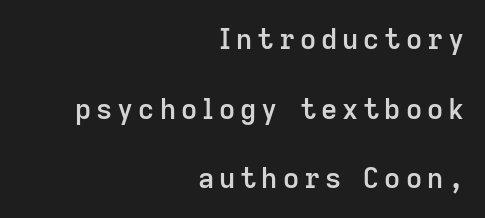
The image shows 28 px semibold sans-serif type, upright; set right-aligned, loose line spacing (2.49x), not underlined; low stroke contrast and a medium x-height.
